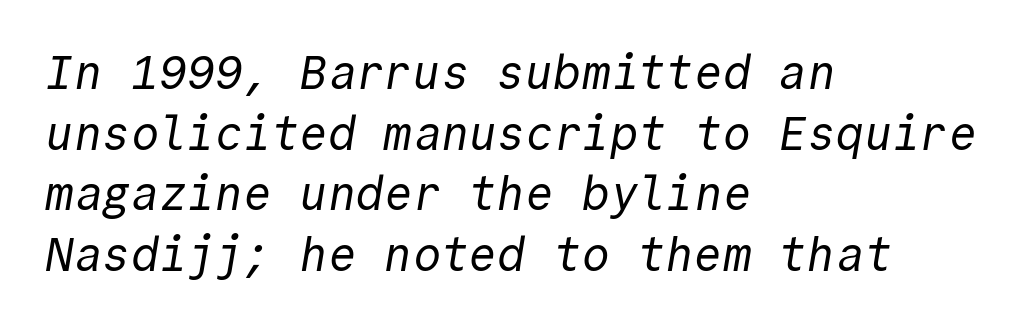
{"serif": "no", "bold": "no", "weight": "regular", "width": "normal", "x_height": "medium", "monospaced": "yes", "underline": "no", "align": "left", "line_spacing": "normal", "line_spacing_ratio": 1.29, "letter_spacing": "normal", "letter_spacing_em": 0.0, "glyph_px": 47}
